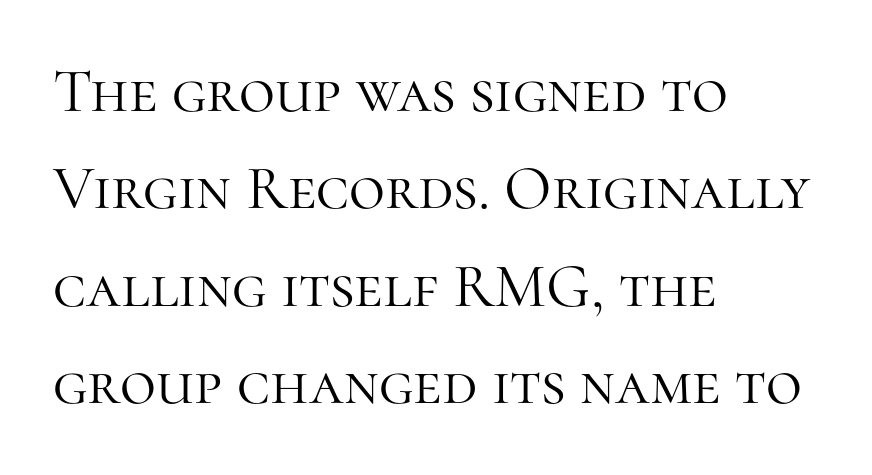
The image shows 62 px light serif type, upright; set left-aligned, normal line spacing (1.57x), normal letter spacing, not underlined; high stroke contrast and a medium x-height.
